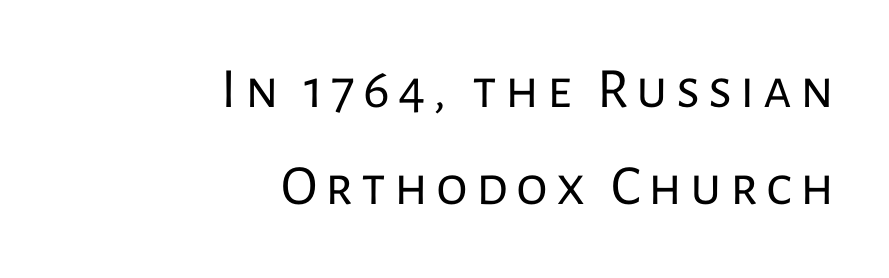
Nobody drew a line under any word here. Style check: upright. The rendering uses natural spacing where letterforms have individual widths. Is the block centered? No — it sits flush against the right margin. Summary of weight: not heavy and not bold.
